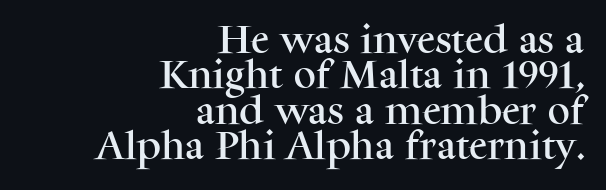
Q: Is the text italic (slanted)? A: No, it is upright.
Q: Is the typeface a serif or a sans-serif typeface? A: Serif.
Q: Is the text underlined? A: No.
Q: How is the paragraph aligned? A: Right-aligned.
Q: Is the spacing between letters normal or unusually wide? A: Normal.
Q: Is the spacing between lines tight, normal or loose? A: Tight.
Q: Width (condensed, normal, or wide)? A: Normal.
Q: Stroke contrast? A: Medium.
Q: x-height? A: Medium.
Q: Monospaced? A: No.
